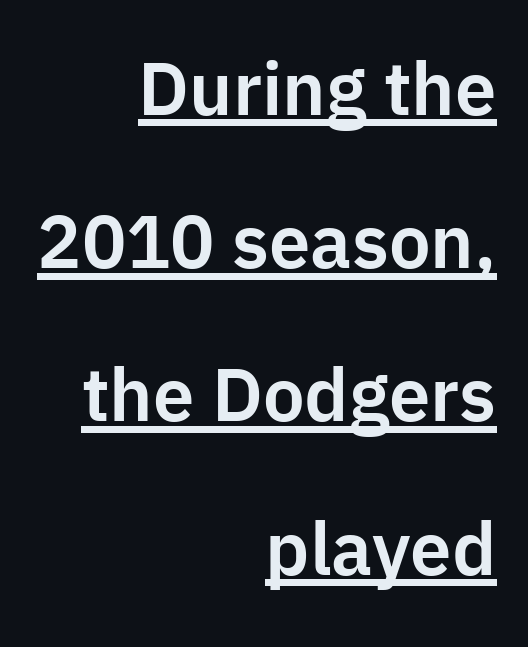
{"serif": "no", "italic": "no", "width": "normal", "stroke_contrast": "low", "x_height": "medium", "monospaced": "no", "underline": "yes", "align": "right", "line_spacing": "loose", "line_spacing_ratio": 2.07, "letter_spacing": "normal", "letter_spacing_em": 0.0, "glyph_px": 74}
